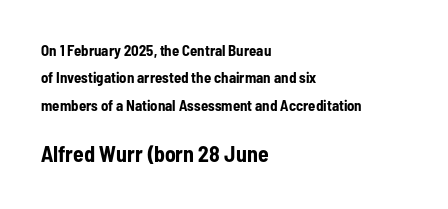
These lines were composed using upright roman letters. Between one letter and the next there's only the usual sliver of space. Character size in the trailing block exceeds that of the leading block. These lines stack with their left ends in a neat column. The string is rendered with underlining switched off.
